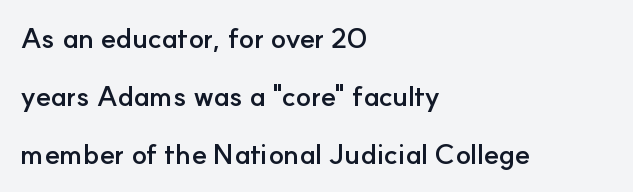
This sample uses an upright cut, with every glyph sitting square on the baseline. Every row of glyphs begins at an identical x-position on the left. What weight is shown? A full bold with thick strokes. A clean baseline with only descenders dipping below it.
